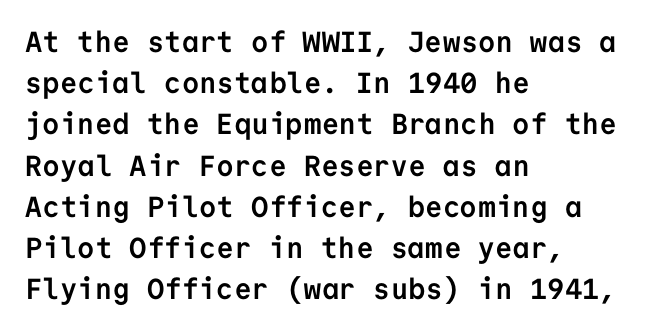
The image shows 29 px semibold sans-serif type, upright, monospaced; set left-aligned, normal line spacing (1.42x), normal letter spacing, not underlined; low stroke contrast and a medium x-height.
